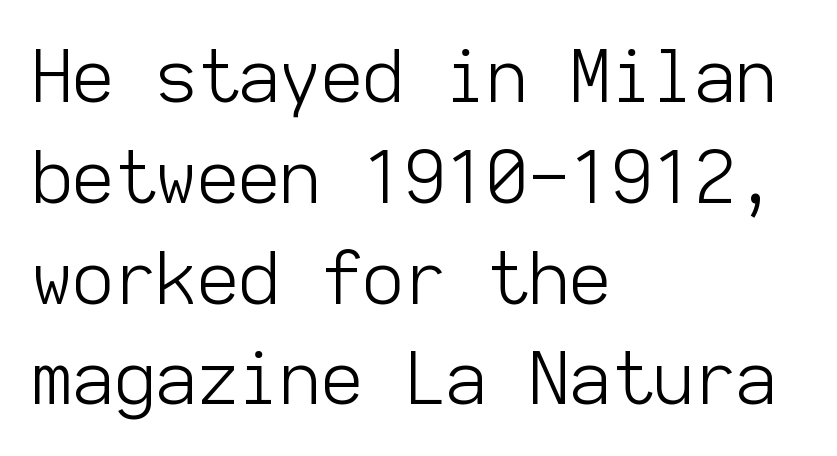
The image shows 72 px light sans-serif type, upright, monospaced; set left-aligned, normal line spacing (1.4x), normal letter spacing, not underlined; low stroke contrast and a medium x-height.
